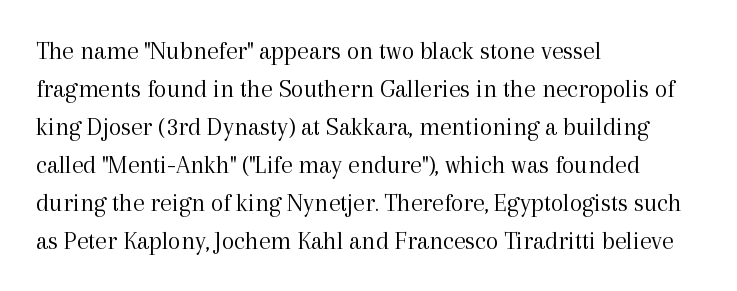
{"italic": "no", "bold": "no", "underline": "no", "align": "left", "line_spacing": "normal", "line_spacing_ratio": 1.46, "letter_spacing": "normal", "letter_spacing_em": 0.0, "glyph_px": 26}
